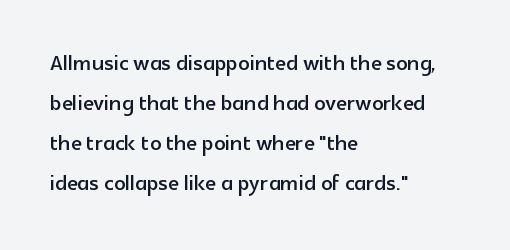
Q: Is the text italic (slanted)? A: No, it is upright.
Q: Is the typeface a serif or a sans-serif typeface? A: Sans-serif.
Q: Is the text underlined? A: No.
Q: How is the paragraph aligned? A: Left-aligned.
Q: Is the spacing between letters normal or unusually wide? A: Normal.
Q: Is the spacing between lines tight, normal or loose? A: Normal.
Q: Width (condensed, normal, or wide)? A: Normal.
Q: x-height? A: Medium.
Q: Monospaced? A: No.
